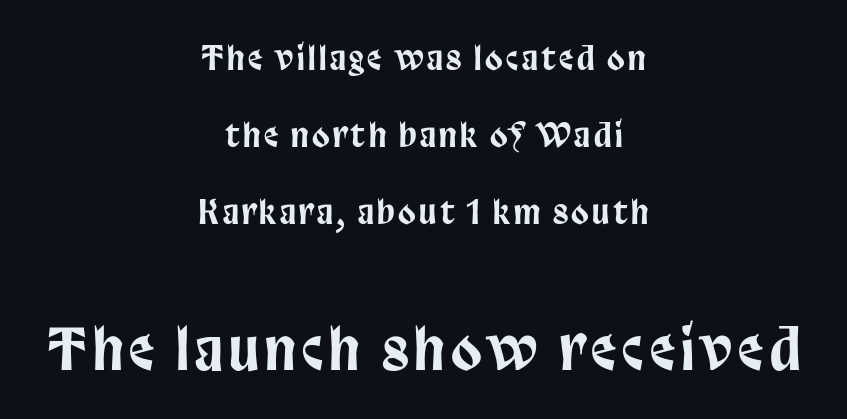
The image shows 56 px condensed sans-serif type, upright; set centered, loose line spacing (2.4x), not underlined; the second (bottom) block is 1.75x larger; low stroke contrast and a large x-height.
